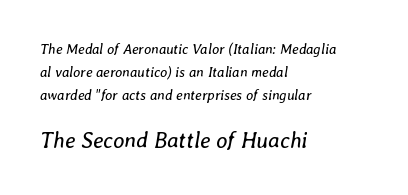
The image shows 22 px text type, italic (leaning right); set left-aligned, normal line spacing (1.66x), normal letter spacing, not underlined; the second (bottom) block is 1.57x larger.
